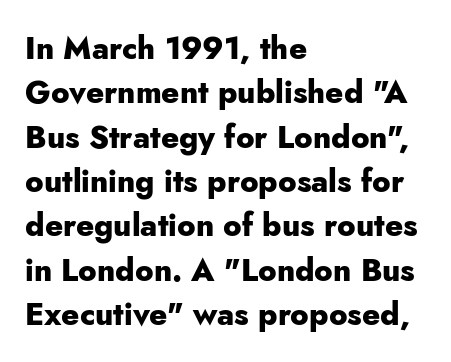
Q: Is the text bold? A: Yes.
Q: Is the text italic (slanted)? A: No, it is upright.
Q: Is the typeface a serif or a sans-serif typeface? A: Sans-serif.
Q: Is the text underlined? A: No.
Q: How is the paragraph aligned? A: Left-aligned.
Q: Is the spacing between letters normal or unusually wide? A: Normal.
Q: Is the spacing between lines tight, normal or loose? A: Normal.
Q: Width (condensed, normal, or wide)? A: Normal.
Q: Stroke contrast? A: Low.
Q: x-height? A: Small.
Q: Monospaced? A: No.
